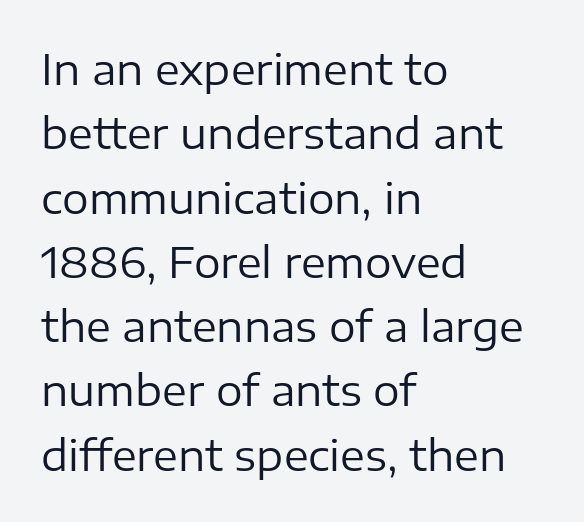
{"serif": "no", "italic": "no", "bold": "no", "weight": "regular", "width": "normal", "stroke_contrast": "low", "x_height": "medium", "monospaced": "no", "underline": "no", "align": "left", "line_spacing": "normal", "line_spacing_ratio": 1.53, "letter_spacing": "normal", "letter_spacing_em": 0.0, "glyph_px": 42}
